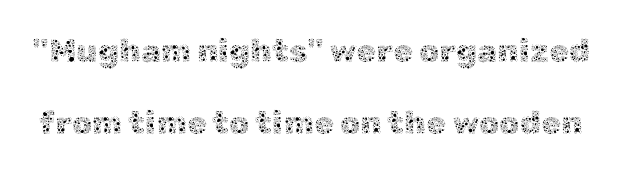
The image shows 32 px thin type, upright; set loose line spacing (2.26x), normal letter spacing, not underlined; a medium x-height.
